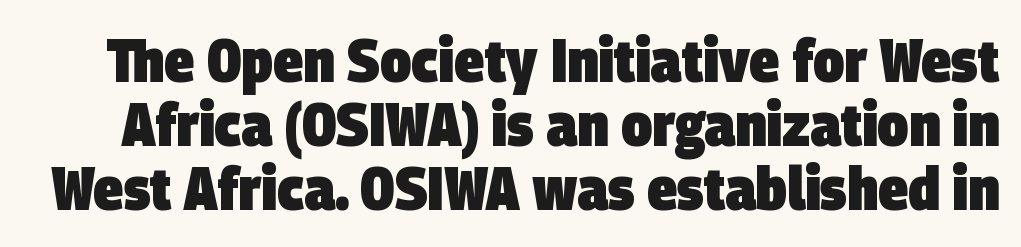
{"serif": "no", "bold": "yes", "weight": "heavy", "width": "condensed", "stroke_contrast": "low", "x_height": "large", "monospaced": "no", "underline": "no", "line_spacing": "tight", "line_spacing_ratio": 1.05, "letter_spacing": "normal", "letter_spacing_em": 0.0, "glyph_px": 61}
